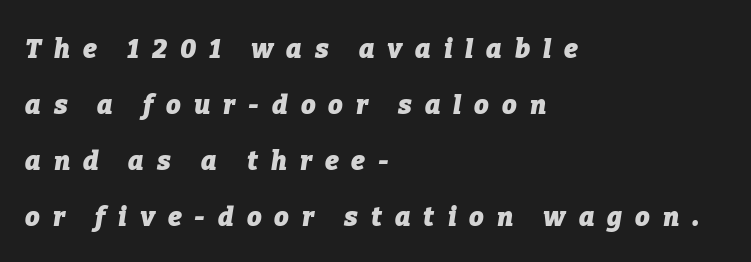
Q: Is the text bold? A: Yes.
Q: Is the text italic (slanted)? A: Yes, it leans right by about 9 degrees.
Q: Is the text underlined? A: No.
Q: How is the paragraph aligned? A: Left-aligned.
Q: Is the spacing between letters normal or unusually wide? A: Unusually wide.
Q: Is the spacing between lines tight, normal or loose? A: Loose.
